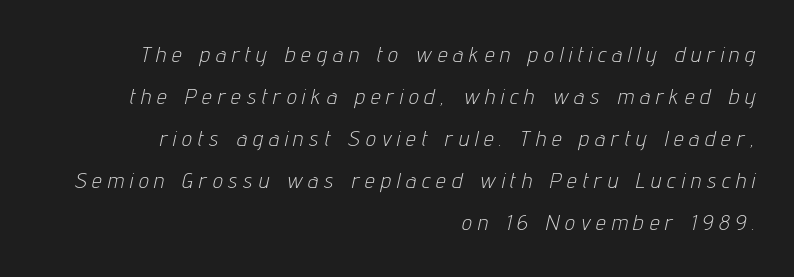
The image shows 22 px text type, italic (leaning right); set right-aligned, loose line spacing (1.91x), unusually wide letter spacing (+0.28 em), not underlined.
